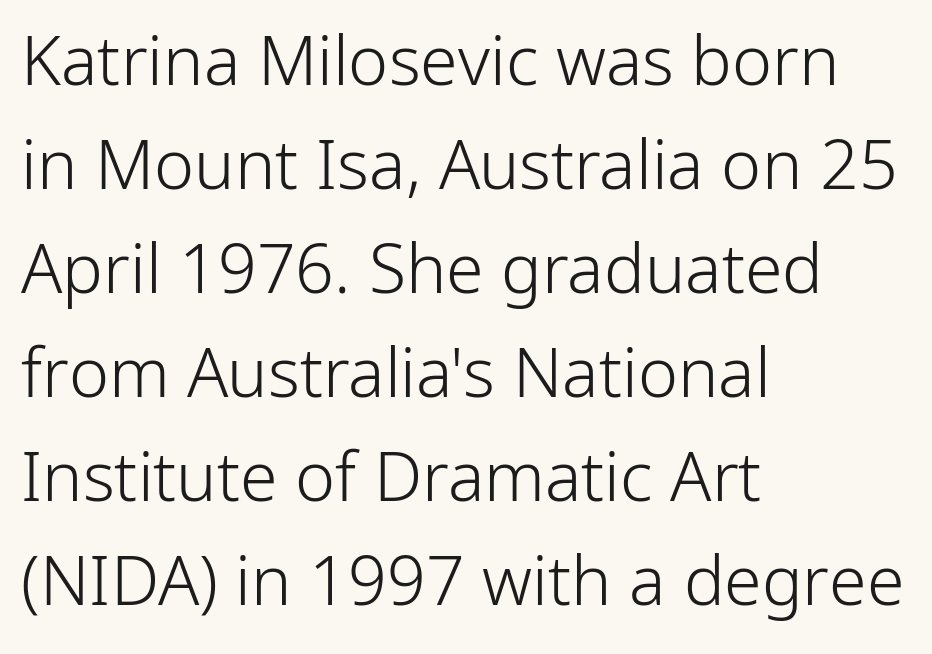
Q: Is the text bold? A: No.
Q: Is the text italic (slanted)? A: No, it is upright.
Q: Is the typeface a serif or a sans-serif typeface? A: Sans-serif.
Q: Is the text underlined? A: No.
Q: How is the paragraph aligned? A: Left-aligned.
Q: Is the spacing between letters normal or unusually wide? A: Normal.
Q: Is the spacing between lines tight, normal or loose? A: Normal.
Q: Width (condensed, normal, or wide)? A: Normal.
Q: Stroke contrast? A: Low.
Q: x-height? A: Medium.
Q: Monospaced? A: No.
